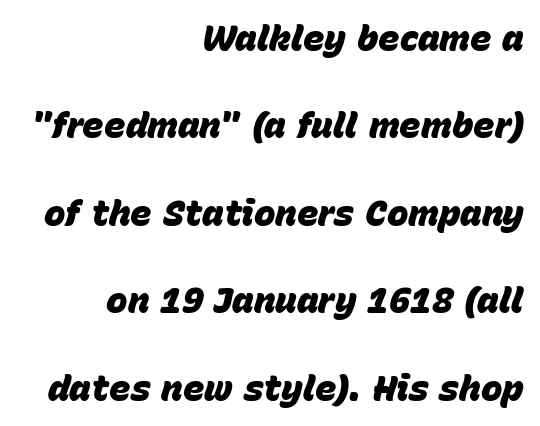
The passage is arranged like a letterhead date or caption credit — flush right. Caption: bold face, heavy strokes. Is this a fixed-width face? No — the glyphs have proportional, varying widths. Rule under the text: the space is simply empty.
